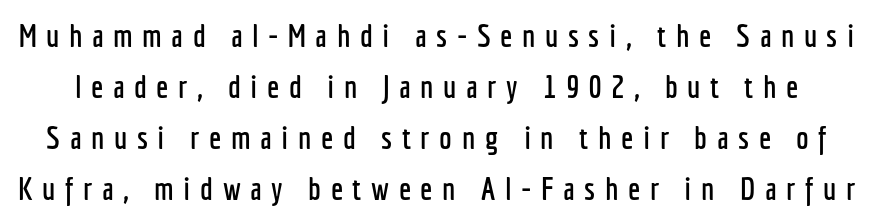
Q: Is the text italic (slanted)? A: No, it is upright.
Q: Is the typeface a serif or a sans-serif typeface? A: Sans-serif.
Q: Is the text underlined? A: No.
Q: Is the spacing between letters normal or unusually wide? A: Unusually wide.
Q: Is the spacing between lines tight, normal or loose? A: Normal.
Q: Width (condensed, normal, or wide)? A: Condensed.
Q: Stroke contrast? A: Low.
Q: x-height? A: Medium.
Q: Monospaced? A: No.
